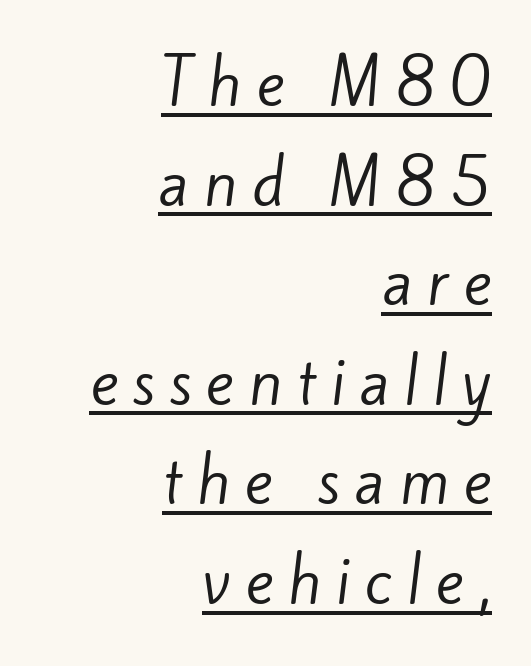
{"serif": "no", "bold": "no", "weight": "regular", "width": "normal", "stroke_contrast": "low", "x_height": "small", "monospaced": "no", "underline": "yes", "align": "right", "line_spacing": "normal", "line_spacing_ratio": 1.66, "letter_spacing": "wide", "letter_spacing_em": 0.24, "glyph_px": 60}
